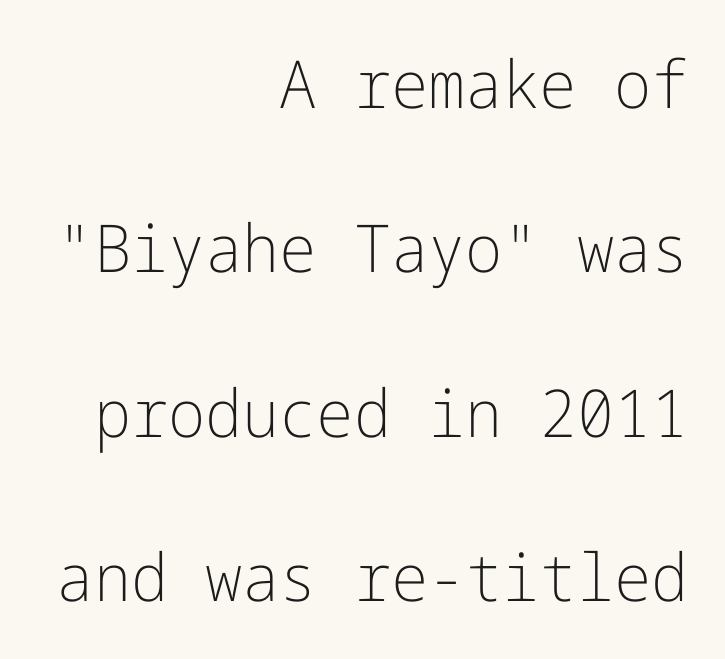
This is roman type, the default non-slanted kind. The glyphs in this specimen are sans serif. Observe the ordinary spacing: letters are neighbours, not strangers. Is there much room between lines? Yes — plenty of vertical air separates them.
